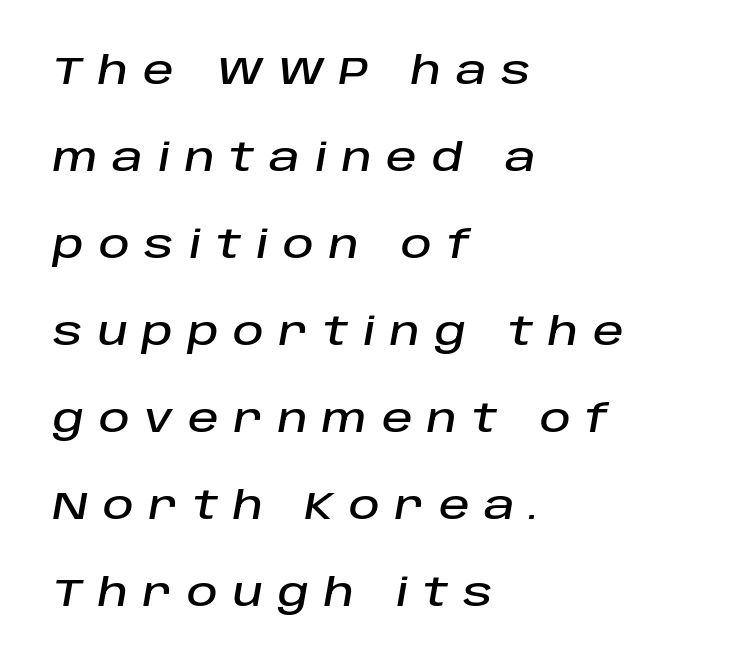
Spacing verdict: proportional, widths tailored to each character. The leading is generous, giving the passage an open texture. If you drew a ruler down the left edge, every line would touch it. Honestly, the letter spacing is so wide it's the main thing you notice. Rendered with sloped, italic letterforms.
